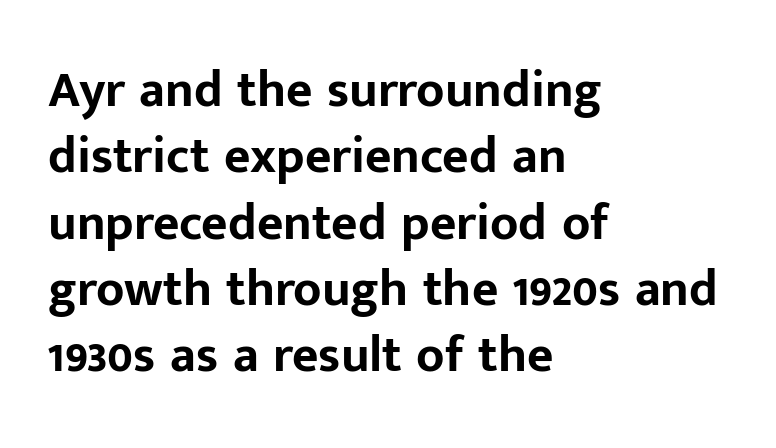
What stands out about the letter spacing? Nothing — it is the standard amount. Honestly, the row spacing looks completely unremarkable. Strong, thick strokes mark this as bold type. A typesetter would label this face a sans. Beneath every word, the page is bare.
